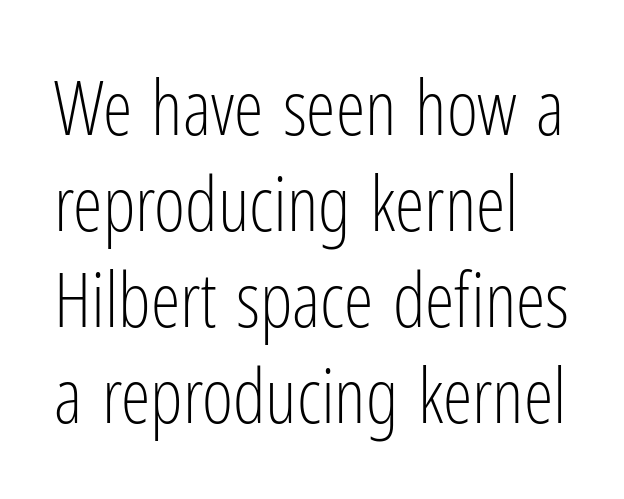
Q: Is the text bold? A: No.
Q: Is the text italic (slanted)? A: No, it is upright.
Q: Is the typeface a serif or a sans-serif typeface? A: Sans-serif.
Q: Is the text underlined? A: No.
Q: How is the paragraph aligned? A: Left-aligned.
Q: Is the spacing between letters normal or unusually wide? A: Normal.
Q: Is the spacing between lines tight, normal or loose? A: Normal.
Q: Width (condensed, normal, or wide)? A: Condensed.
Q: Stroke contrast? A: Low.
Q: x-height? A: Medium.
Q: Monospaced? A: No.
